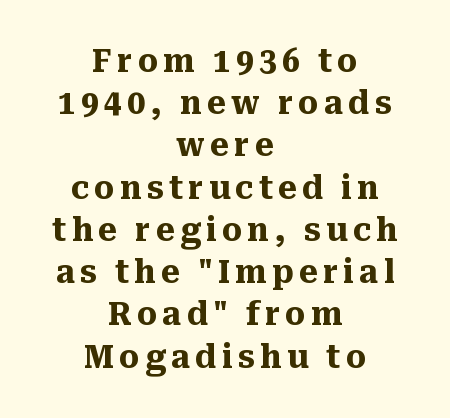
Regular leading. A centered setting, common on invitations and titles, is used for this passage. Compared with an ordinary text face, these strokes are far heavier — a full bold. Serif or sans? Serif — the stroke terminals have little feet. Glance below the letters and you will spot only blank space. Does the lettering tilt? It doesn't — this is upright.
